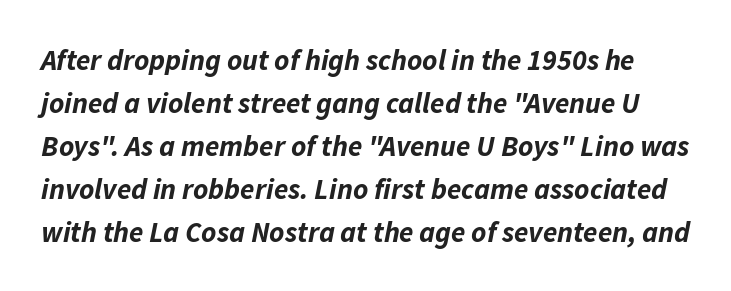
{"italic": "yes", "lean": "right", "slant_degrees": 11, "bold": "yes", "weight": "bold", "width": "normal", "stroke_contrast": "low", "x_height": "medium", "monospaced": "no", "underline": "no", "line_spacing": "normal", "line_spacing_ratio": 1.48, "letter_spacing": "normal", "letter_spacing_em": 0.0, "glyph_px": 29}
